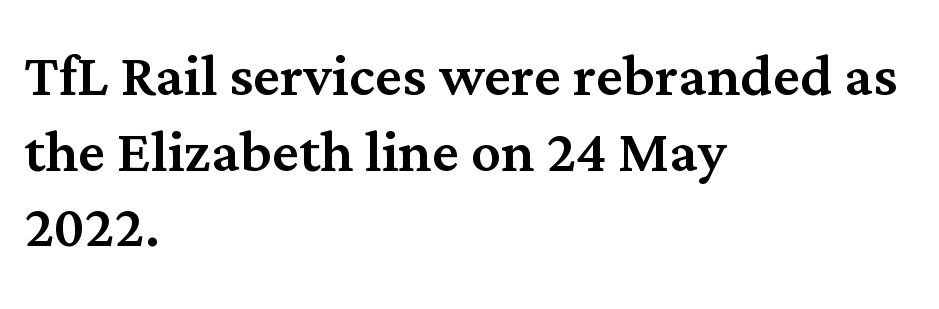
{"serif": "yes", "italic": "no", "width": "normal", "stroke_contrast": "medium", "x_height": "medium", "monospaced": "no", "underline": "no", "align": "left", "line_spacing": "tight", "line_spacing_ratio": 1.01, "letter_spacing": "normal", "letter_spacing_em": 0.0, "glyph_px": 75}
